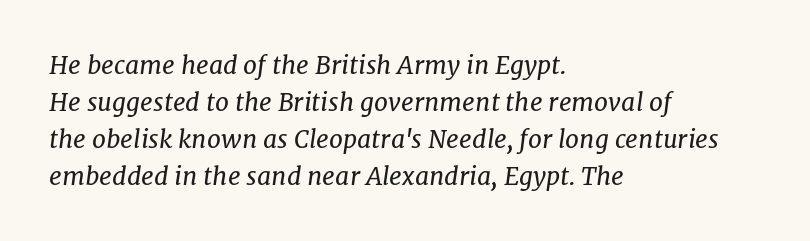
{"italic": "yes", "lean": "right", "slant_degrees": 7, "bold": "no", "underline": "no", "align": "left", "line_spacing": "normal", "line_spacing_ratio": 1.48, "letter_spacing": "normal", "letter_spacing_em": 0.0, "glyph_px": 25}
